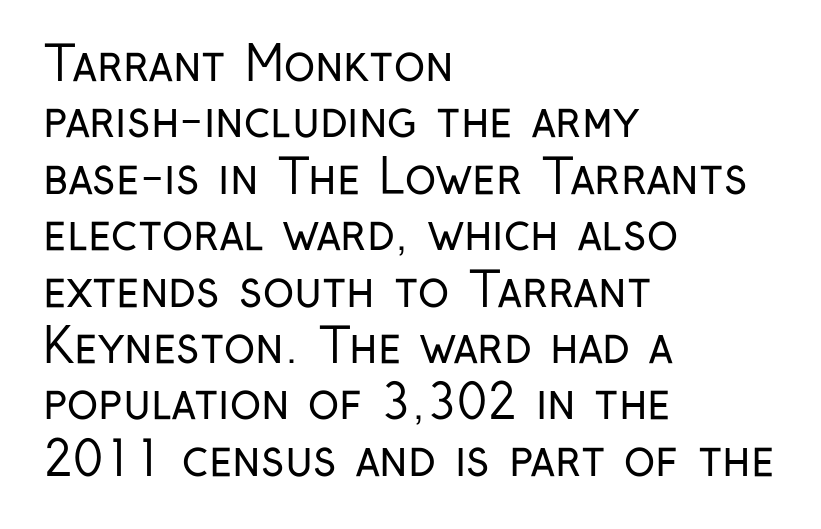
Q: Is the text bold? A: No.
Q: Is the text italic (slanted)? A: No, it is upright.
Q: Is the typeface a serif or a sans-serif typeface? A: Sans-serif.
Q: Is the text underlined? A: No.
Q: How is the paragraph aligned? A: Left-aligned.
Q: Is the spacing between letters normal or unusually wide? A: Normal.
Q: Width (condensed, normal, or wide)? A: Condensed.
Q: Stroke contrast? A: Low.
Q: x-height? A: Medium.
Q: Monospaced? A: No.
